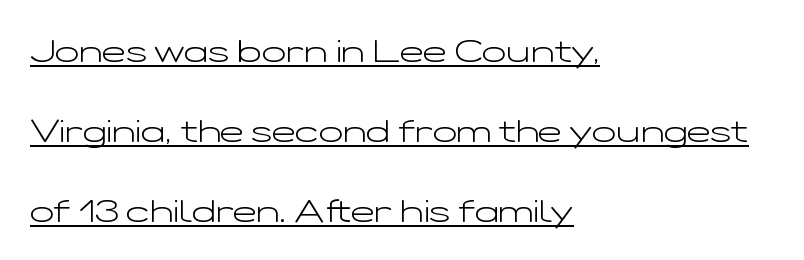
The image shows 32 px light, wide sans-serif type, upright; set left-aligned, loose line spacing (2.5x), normal letter spacing, underlined; low stroke contrast and a medium x-height.
